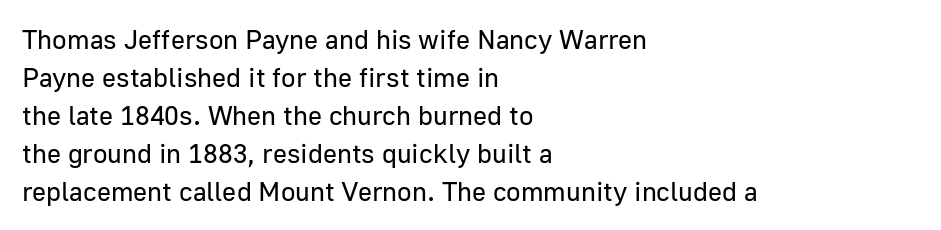
The designer left line spacing at the default. A classic flush-left, rag-right setting is used for this passage. The font sits on the lighter half of the weight spectrum, regular included. The letters stand straight up with perfectly vertical stems. No word sits above an underline.
